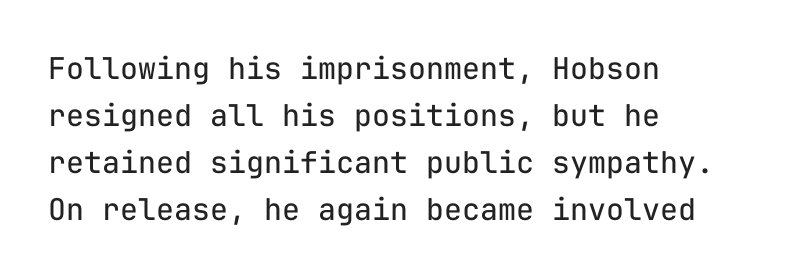
The image shows 30 px regular-weight sans-serif type, upright, monospaced; set left-aligned, normal line spacing (1.57x), normal letter spacing, not underlined; low stroke contrast and a medium x-height.
